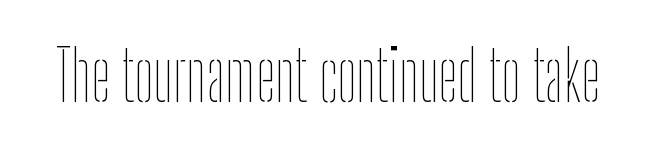
Q: Is the text bold? A: No.
Q: Is the text italic (slanted)? A: No, it is upright.
Q: Is the text underlined? A: No.
Q: Is the spacing between letters normal or unusually wide? A: Normal.
Q: Width (condensed, normal, or wide)? A: Condensed.
Q: Stroke contrast? A: Low.
Q: x-height? A: Medium.
Q: Monospaced? A: No.
